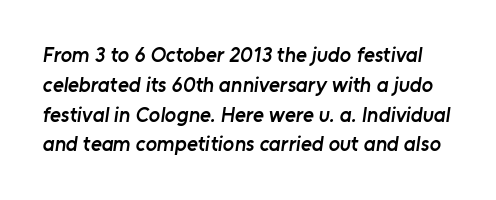
The image shows 21 px text type; set normal line spacing (1.42x), normal letter spacing, not underlined.
